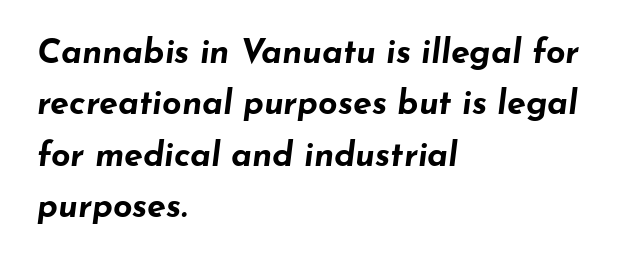
Quick note: italic. Chunky letters — that's bold for sure. Is this a fixed-width face? No — the glyphs have proportional, varying widths. One-word summary of the alignment: left.
